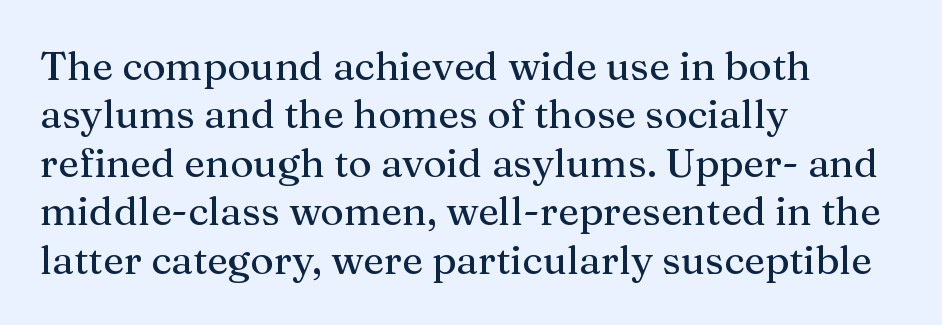
Q: Is the text italic (slanted)? A: No, it is upright.
Q: Is the typeface a serif or a sans-serif typeface? A: Serif.
Q: Is the text underlined? A: No.
Q: How is the paragraph aligned? A: Left-aligned.
Q: Is the spacing between letters normal or unusually wide? A: Normal.
Q: Width (condensed, normal, or wide)? A: Normal.
Q: Stroke contrast? A: Medium.
Q: x-height? A: Medium.
Q: Monospaced? A: No.
